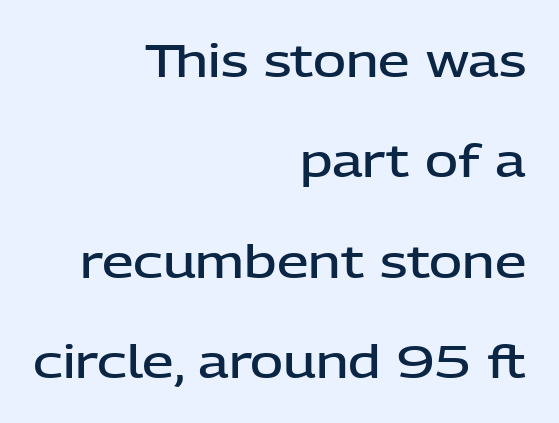
The image shows 45 px semibold sans-serif type, upright; set right-aligned, loose line spacing (2.23x), normal letter spacing, not underlined; low stroke contrast and a medium x-height.
